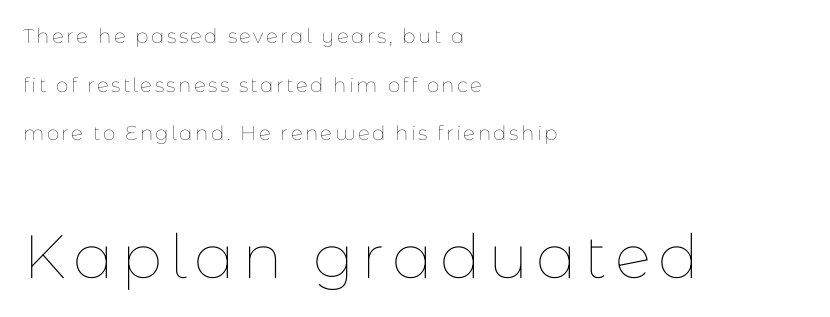
The image shows 61 px thin type, upright; set left-aligned, loose line spacing (2.43x), not underlined; the second (bottom) block is 3.05x larger; low stroke contrast and a medium x-height.
